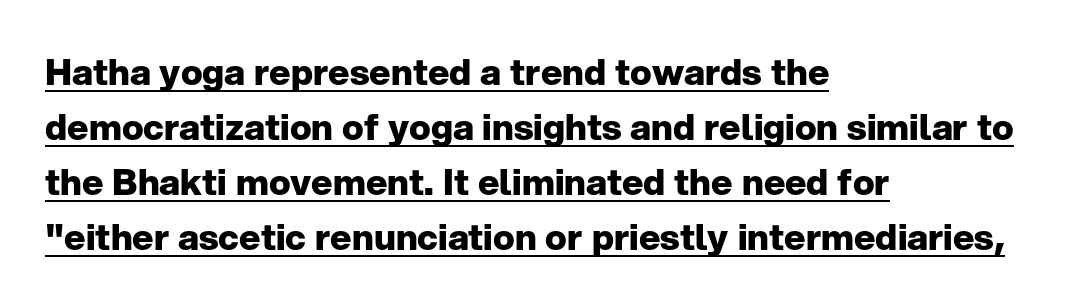
{"serif": "no", "italic": "no", "bold": "yes", "weight": "heavy", "width": "normal", "stroke_contrast": "low", "x_height": "medium", "monospaced": "no", "underline": "yes", "align": "left", "line_spacing": "normal", "line_spacing_ratio": 1.53, "letter_spacing": "normal", "letter_spacing_em": 0.0, "glyph_px": 36}
